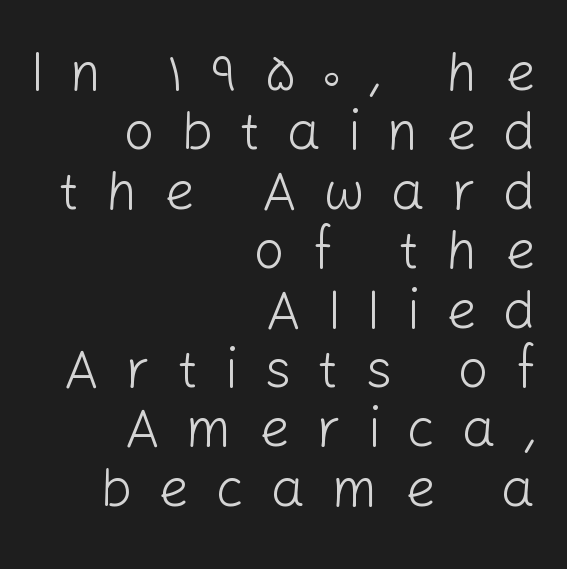
Proportional: the letters do not fall into vertical columns. A roman cut, with each character standing at attention. A clean baseline with only descenders dipping below it. Stems here are at most as thick as an everyday book face.
